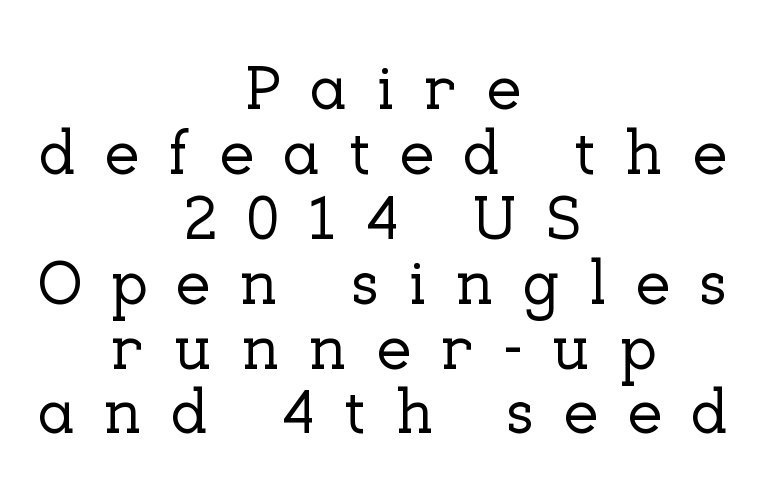
Quick note: interline space is minimal. The axis of the letterforms is exactly vertical. The face used here is proportionally spaced, like ordinary book or web type. Anything drawn beneath the words? Only blank space. The typeface chosen for these lines features serifs.
